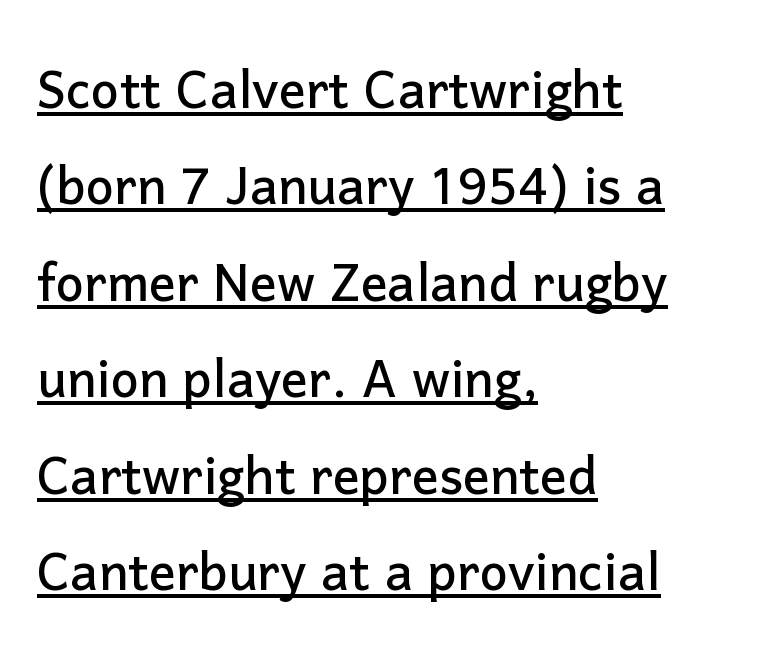
The image shows 67 px sans-serif type, upright; set left-aligned, normal line spacing (1.44x), normal letter spacing, underlined; low stroke contrast and a medium x-height.
